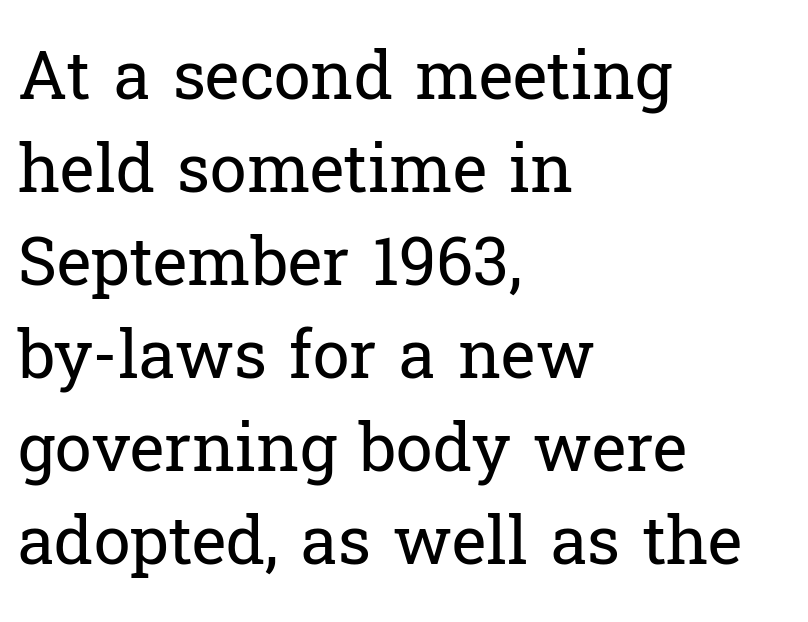
The image shows 66 px regular-weight serif type, upright; set left-aligned, normal line spacing (1.41x), normal letter spacing, not underlined; low stroke contrast and a medium x-height.
